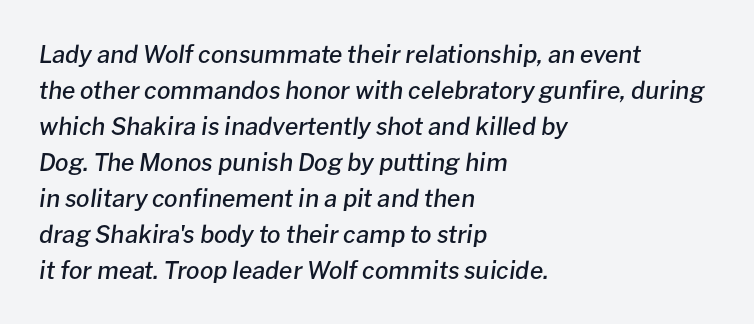
Emphasis by weight is partial: semibold. Inter-character spacing is left at the font's built-in metrics. The space directly below the letters is spotless. Normally led — the rows are evenly, conventionally spaced. The lines are quadded left. Style check: oblique.
